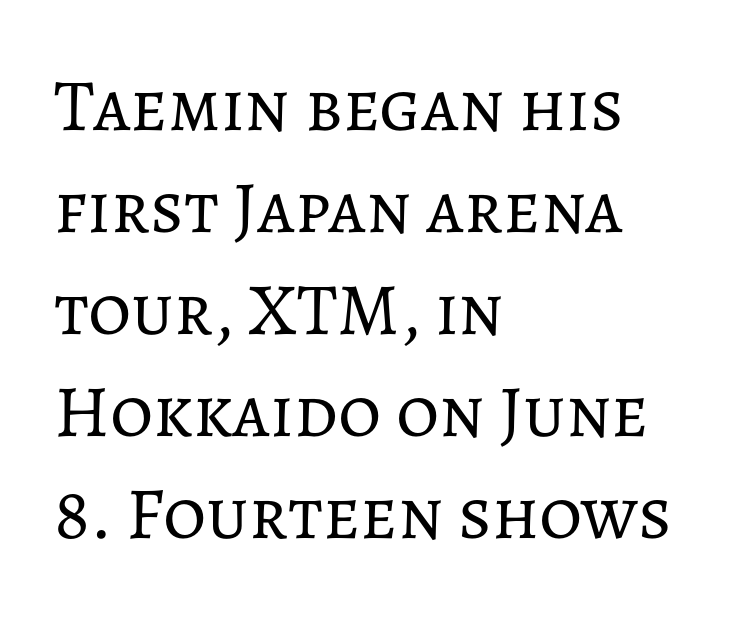
Q: Is the text bold? A: No.
Q: Is the text italic (slanted)? A: No, it is upright.
Q: Is the text underlined? A: No.
Q: How is the paragraph aligned? A: Left-aligned.
Q: Is the spacing between letters normal or unusually wide? A: Normal.
Q: Is the spacing between lines tight, normal or loose? A: Normal.
Q: Width (condensed, normal, or wide)? A: Normal.
Q: Stroke contrast? A: Low.
Q: x-height? A: Medium.
Q: Monospaced? A: No.
